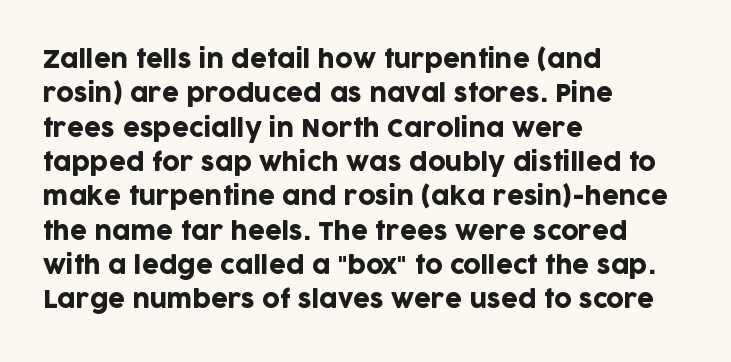
The rows are spaced the way most documents space them. Italic: no, the glyphs are upright roman. Reading down the block, your eye returns to a fixed left position each line. The words here are not underlined. Nothing unusual about the tracking: characters are spaced as the font intends.
